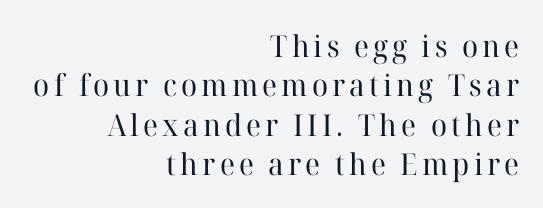
Q: Is the text bold? A: No.
Q: Is the text italic (slanted)? A: No, it is upright.
Q: Is the typeface a serif or a sans-serif typeface? A: Serif.
Q: Is the text underlined? A: No.
Q: How is the paragraph aligned? A: Right-aligned.
Q: Is the spacing between lines tight, normal or loose? A: Normal.
Q: Width (condensed, normal, or wide)? A: Normal.
Q: Stroke contrast? A: High.
Q: x-height? A: Medium.
Q: Monospaced? A: No.
